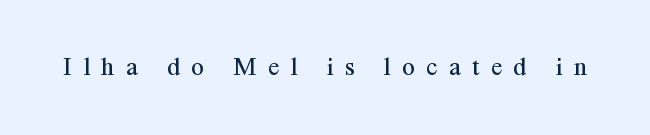
{"italic": "no", "bold": "no", "underline": "no", "letter_spacing": "wide", "letter_spacing_em": 0.44, "glyph_px": 26}
